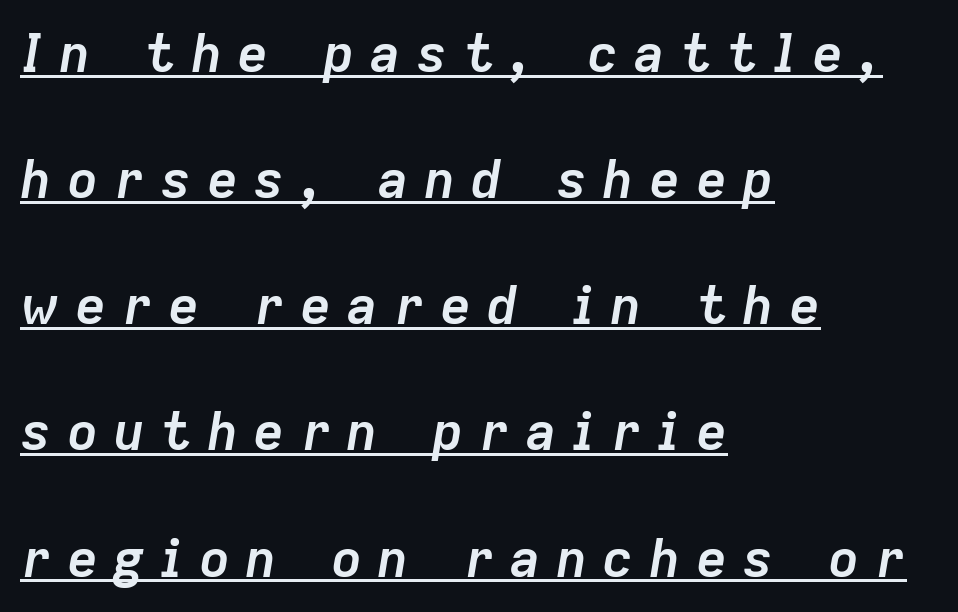
Q: Is the text bold? A: Yes.
Q: Is the text italic (slanted)? A: Yes, it leans right by about 9 degrees.
Q: Is the text underlined? A: Yes.
Q: How is the paragraph aligned? A: Left-aligned.
Q: Is the spacing between letters normal or unusually wide? A: Unusually wide.
Q: Is the spacing between lines tight, normal or loose? A: Loose.
Q: Width (condensed, normal, or wide)? A: Normal.
Q: Stroke contrast? A: Low.
Q: x-height? A: Medium.
Q: Monospaced? A: No.
